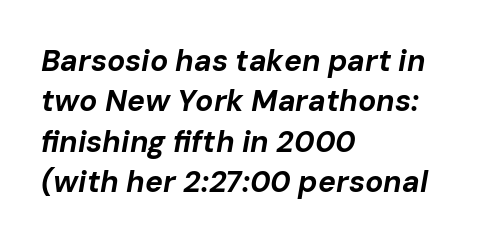
The image shows 30 px bold type, italic (leaning right); set left-aligned, normal line spacing (1.35x), normal letter spacing, not underlined; low stroke contrast and a medium x-height.
